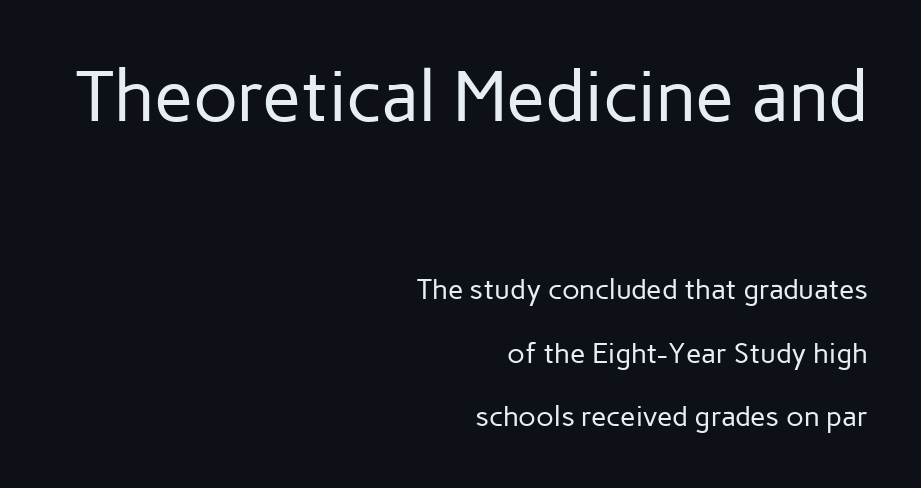
The image shows 71 px regular-weight sans-serif type, upright; set right-aligned, loose line spacing (2.28x), normal letter spacing, not underlined; the first (top) block is 2.54x larger; low stroke contrast and a medium x-height.
